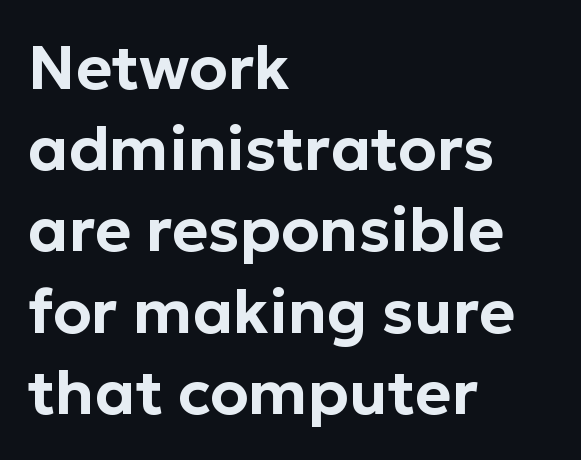
{"serif": "no", "italic": "no", "width": "normal", "stroke_contrast": "low", "x_height": "medium", "monospaced": "no", "underline": "no", "align": "left", "line_spacing": "normal", "line_spacing_ratio": 1.31, "letter_spacing": "normal", "letter_spacing_em": 0.0, "glyph_px": 62}
